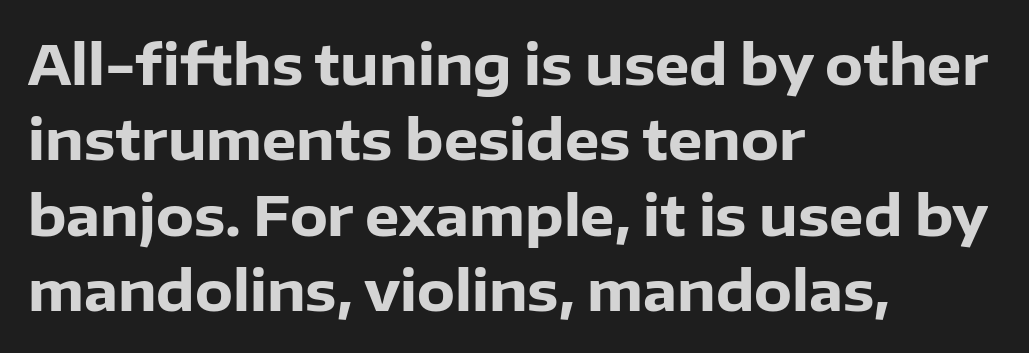
Q: Is the text bold? A: Yes.
Q: Is the text italic (slanted)? A: No, it is upright.
Q: Is the typeface a serif or a sans-serif typeface? A: Sans-serif.
Q: Is the text underlined? A: No.
Q: How is the paragraph aligned? A: Left-aligned.
Q: Is the spacing between letters normal or unusually wide? A: Normal.
Q: Is the spacing between lines tight, normal or loose? A: Normal.
Q: Width (condensed, normal, or wide)? A: Normal.
Q: Stroke contrast? A: Low.
Q: x-height? A: Medium.
Q: Monospaced? A: No.
